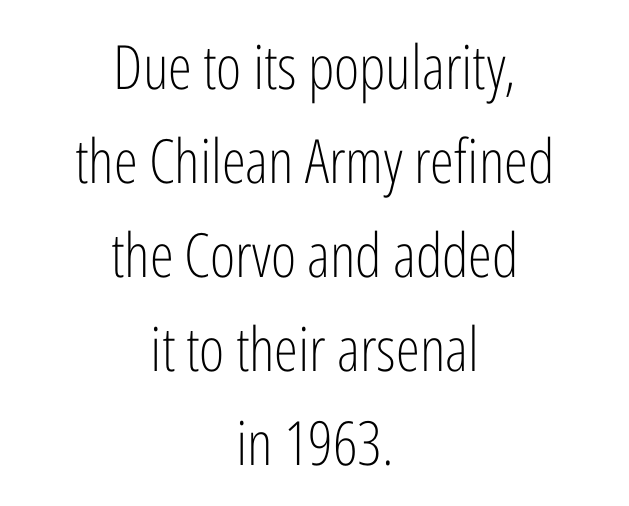
Q: Is the text bold? A: No.
Q: Is the text italic (slanted)? A: No, it is upright.
Q: Is the typeface a serif or a sans-serif typeface? A: Sans-serif.
Q: Is the text underlined? A: No.
Q: How is the paragraph aligned? A: Centered.
Q: Is the spacing between letters normal or unusually wide? A: Normal.
Q: Is the spacing between lines tight, normal or loose? A: Normal.
Q: Width (condensed, normal, or wide)? A: Condensed.
Q: Stroke contrast? A: Low.
Q: x-height? A: Medium.
Q: Monospaced? A: No.
